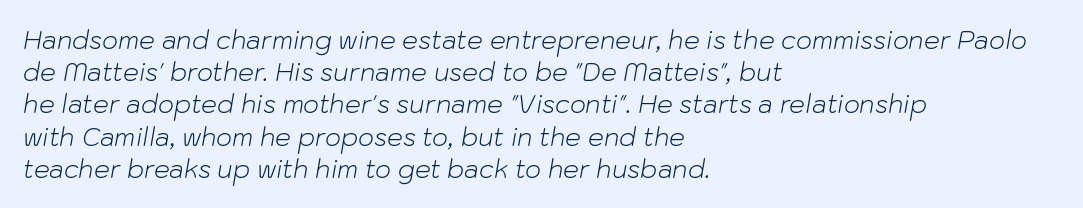
The image shows 25 px text type, italic (leaning right); set left-aligned, normal line spacing (1.29x), normal letter spacing, not underlined.
